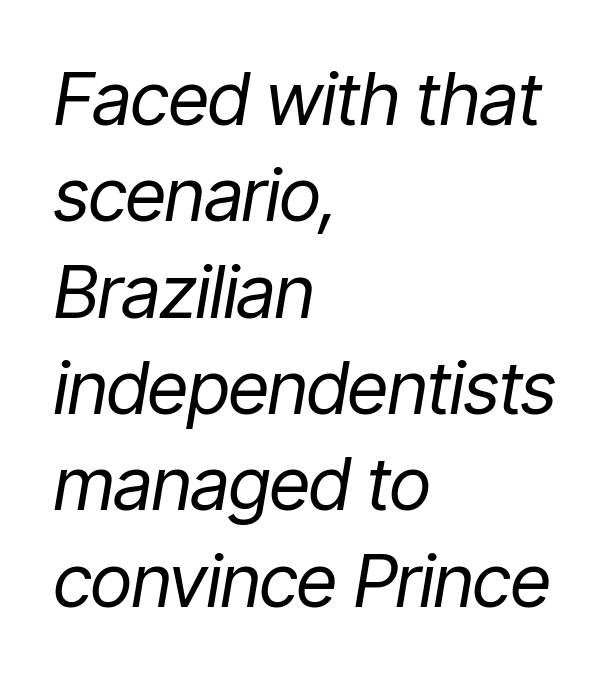
Character widths vary here, with narrow letters taking less room than wide ones. This rendering leaves character spacing at its baseline value. The rendering uses a moderate line-height, typical for paragraphs. Would a proofreader flag this as italicized? Yes.
